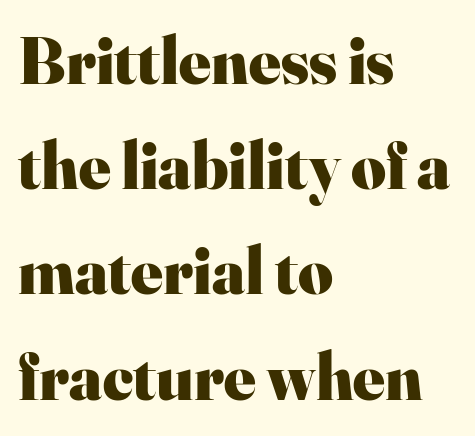
The image shows 67 px heavy serif type, upright; set left-aligned, normal line spacing (1.57x), normal letter spacing, not underlined; high stroke contrast and a small x-height.
